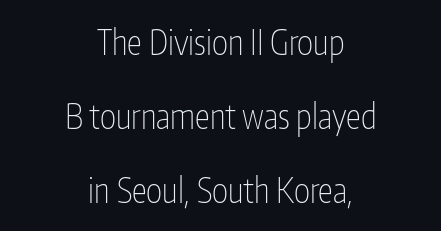
Q: Is the text bold? A: No.
Q: Is the text italic (slanted)? A: No, it is upright.
Q: Is the typeface a serif or a sans-serif typeface? A: Sans-serif.
Q: Is the text underlined? A: No.
Q: How is the paragraph aligned? A: Centered.
Q: Is the spacing between letters normal or unusually wide? A: Normal.
Q: Is the spacing between lines tight, normal or loose? A: Loose.
Q: Width (condensed, normal, or wide)? A: Condensed.
Q: Stroke contrast? A: Low.
Q: x-height? A: Medium.
Q: Monospaced? A: No.
